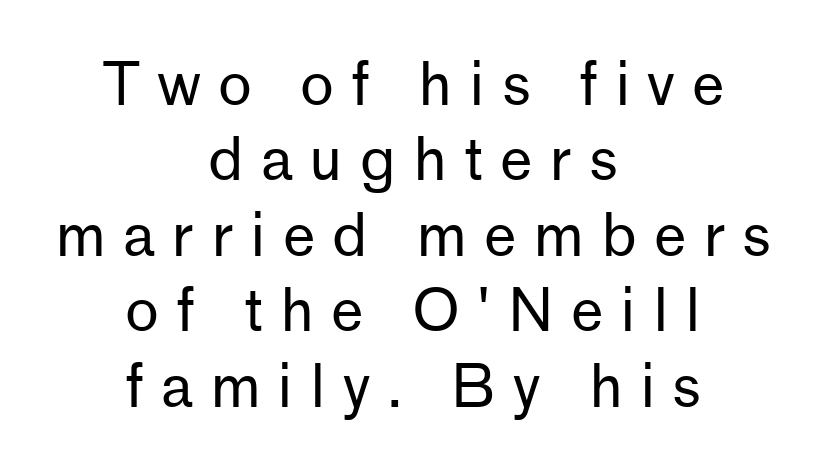
The image shows 58 px regular-weight sans-serif type, upright; set centered, normal line spacing (1.3x), unusually wide letter spacing (+0.29 em), not underlined; low stroke contrast and a medium x-height.
